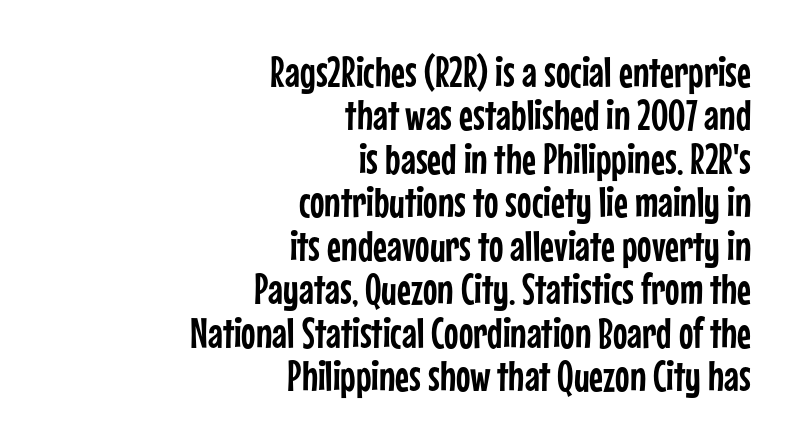
Spacing between characters is what you'd get straight out of the box. Is this a sans? Yes — the strokes have no serifs. The typesetter chose a ragged-left arrangement here. Posture: upright roman. Horizontal bands of white between lines are thin slivers.
